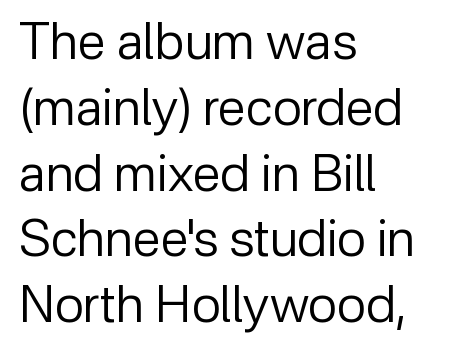
The type sits square on the baseline with zero lean. Nobody drew a line under any word here. Reading down the column, the eye jumps a familiar distance to each next line. Does the copy run flush right? No — it runs flush left. Weight class: somewhere from thin through regular.
